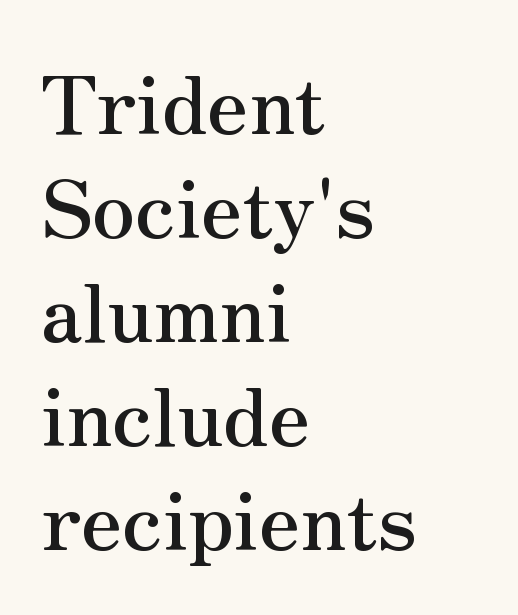
Q: Is the text italic (slanted)? A: No, it is upright.
Q: Is the typeface a serif or a sans-serif typeface? A: Serif.
Q: Is the text underlined? A: No.
Q: How is the paragraph aligned? A: Left-aligned.
Q: Is the spacing between letters normal or unusually wide? A: Normal.
Q: Is the spacing between lines tight, normal or loose? A: Normal.
Q: Width (condensed, normal, or wide)? A: Normal.
Q: Stroke contrast? A: Medium.
Q: x-height? A: Small.
Q: Monospaced? A: No.
